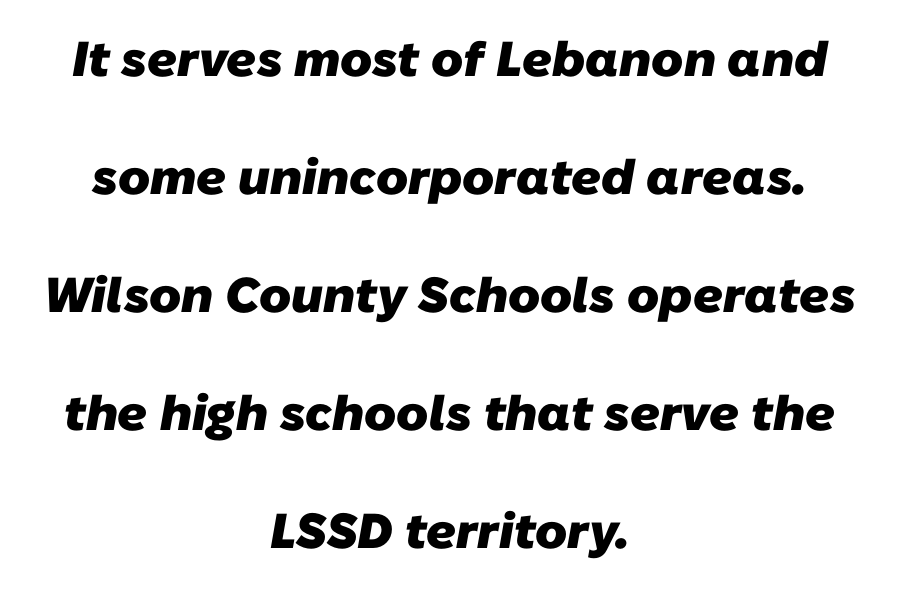
Q: Is the text bold? A: Yes.
Q: Is the typeface a serif or a sans-serif typeface? A: Sans-serif.
Q: Is the text underlined? A: No.
Q: How is the paragraph aligned? A: Centered.
Q: Is the spacing between letters normal or unusually wide? A: Normal.
Q: Is the spacing between lines tight, normal or loose? A: Loose.
Q: Width (condensed, normal, or wide)? A: Normal.
Q: Stroke contrast? A: Low.
Q: x-height? A: Medium.
Q: Monospaced? A: No.
